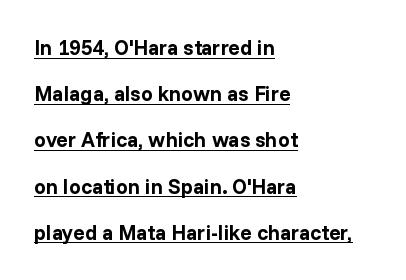
Caption: multi-line text, flush left, ragged right. Spacing between characters is what you'd get straight out of the box. The words here are underlined. Emphasis by weight is at full strength: bold. Airy leading. Style check: upright.
